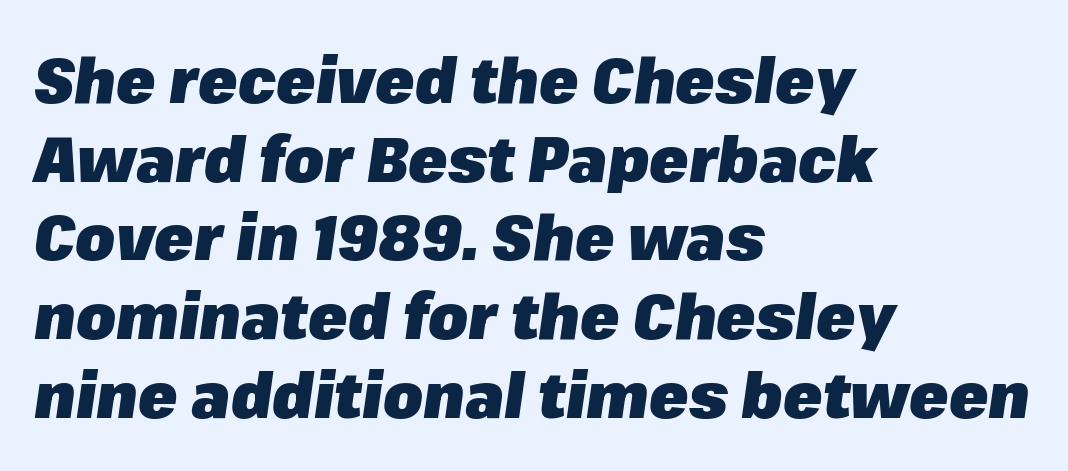
The image shows 64 px heavy type, italic (leaning right); set left-aligned, line spacing 1.23x, normal letter spacing, not underlined; low stroke contrast and a medium x-height.
